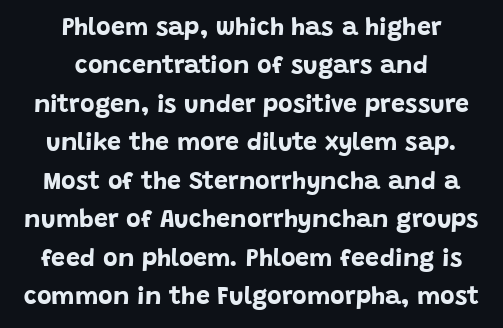
The image shows 25 px bold type, upright; set centered, normal line spacing (1.54x), normal letter spacing, not underlined.
